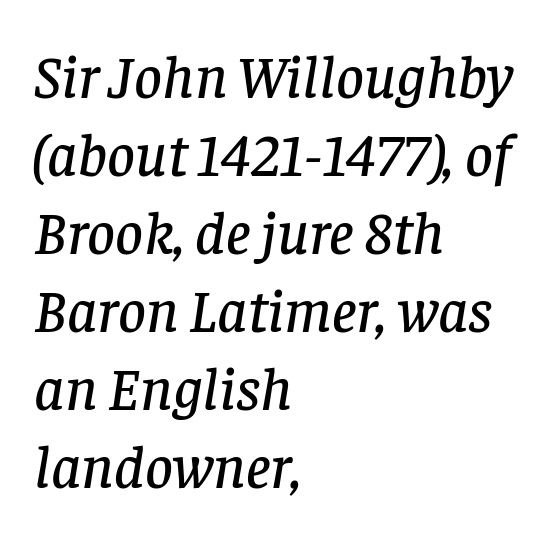
{"serif": "yes", "italic": "yes", "lean": "right", "slant_degrees": 8, "width": "normal", "stroke_contrast": "low", "x_height": "large", "monospaced": "no", "underline": "no", "align": "left", "line_spacing": "normal", "line_spacing_ratio": 1.28, "letter_spacing": "normal", "letter_spacing_em": 0.0, "glyph_px": 61}
